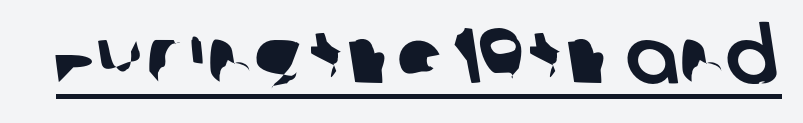
Q: Is the typeface a serif or a sans-serif typeface? A: Sans-serif.
Q: Is the text underlined? A: Yes.
Q: Is the spacing between letters normal or unusually wide? A: Normal.
Q: Width (condensed, normal, or wide)? A: Normal.
Q: Stroke contrast? A: Low.
Q: x-height? A: Large.
Q: Monospaced? A: No.
